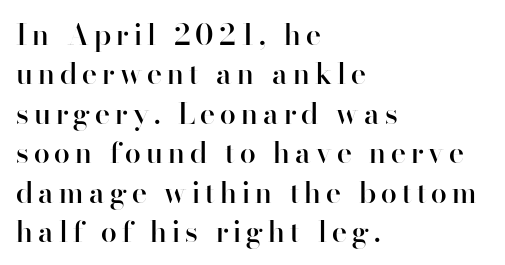
Q: Is the text bold? A: Semi-bold.
Q: Is the text italic (slanted)? A: No, it is upright.
Q: Is the typeface a serif or a sans-serif typeface? A: Sans-serif.
Q: Is the text underlined? A: No.
Q: How is the paragraph aligned? A: Left-aligned.
Q: Is the spacing between lines tight, normal or loose? A: Normal.
Q: Width (condensed, normal, or wide)? A: Normal.
Q: Stroke contrast? A: High.
Q: x-height? A: Small.
Q: Monospaced? A: No.
